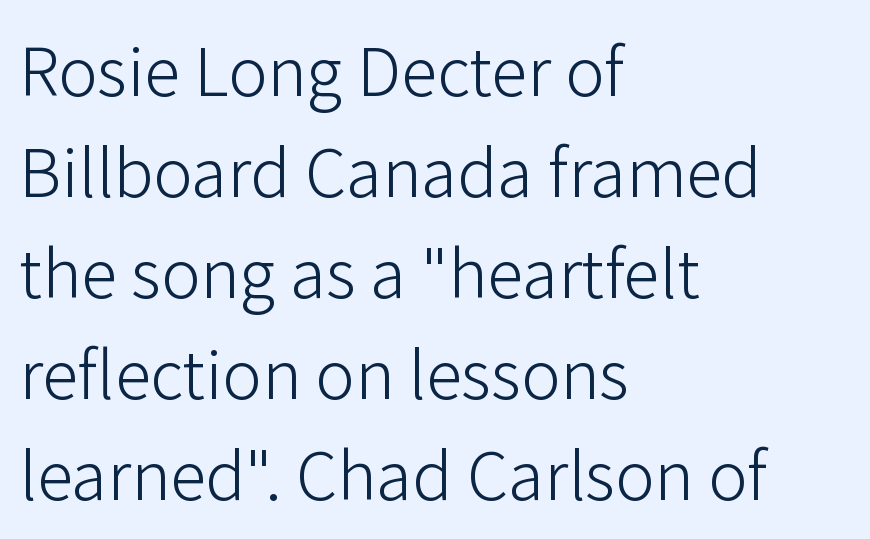
Each new line begins a customary step beneath the previous one. Type without underlining. Think of a printed novel: that variable character pitch is what you see here. Serif or sans? Sans — the stroke terminals are bare. The rendering keeps characters at their native spacing. Typeset ragged right — the left edge is the straight one.
